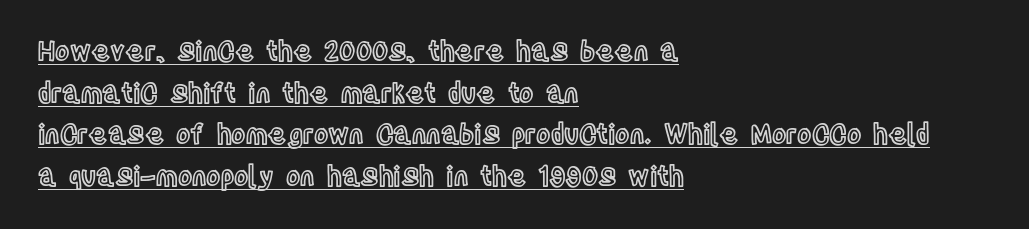
{"italic": "no", "underline": "yes", "align": "left", "line_spacing": "normal", "line_spacing_ratio": 1.54, "letter_spacing": "normal", "letter_spacing_em": 0.0, "glyph_px": 27}
